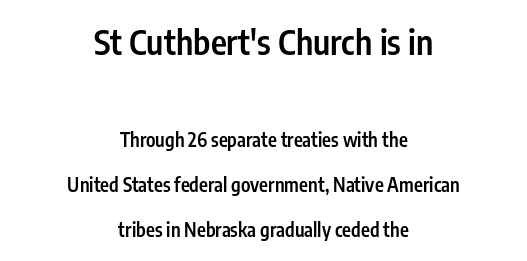
{"serif": "no", "italic": "no", "bold": "semi", "weight": "semibold", "width": "condensed", "stroke_contrast": "low", "x_height": "medium", "monospaced": "no", "underline": "no", "align": "center", "line_spacing": "loose", "line_spacing_ratio": 2.37, "letter_spacing": "normal", "letter_spacing_em": 0.0, "larger_block": "first", "size_ratio": 1.79, "glyph_px": 34}
